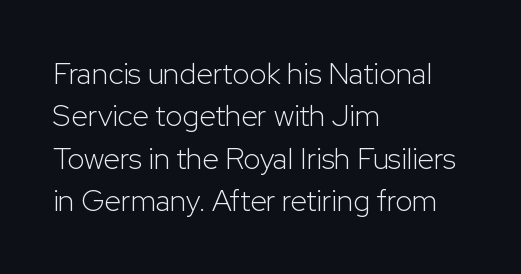
The image shows 30 px light sans-serif type, upright; set left-aligned, normal line spacing (1.41x), normal letter spacing, not underlined; low stroke contrast and a medium x-height.
